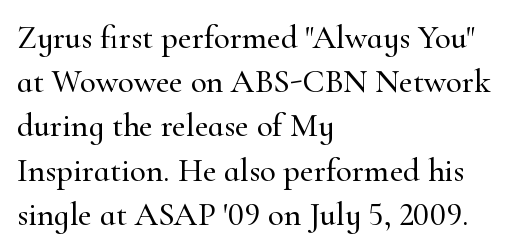
{"serif": "yes", "italic": "no", "width": "normal", "stroke_contrast": "high", "x_height": "small", "monospaced": "no", "underline": "no", "align": "left", "line_spacing": "normal", "line_spacing_ratio": 1.34, "letter_spacing": "normal", "letter_spacing_em": 0.0, "glyph_px": 33}
